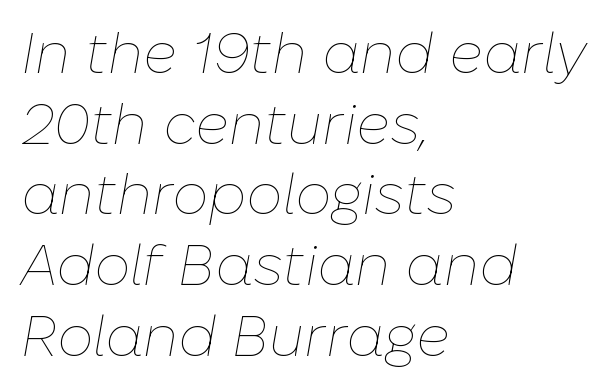
Is this a fixed-width face? No — the glyphs have proportional, varying widths. Descenders hang freely into open space. The letterforms sit shoulder to shoulder at normal distance. If you drew a ruler down the left edge, every line would touch it. Would a proofreader flag this as italicized? Yes. No heavy texture on the line: the type isn't bold.
